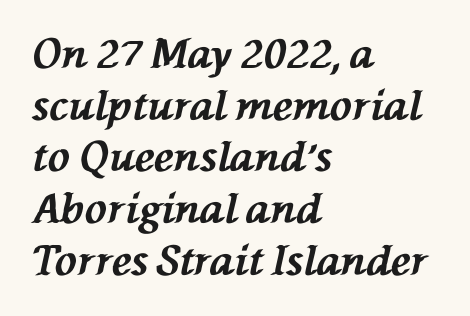
Q: Is the text bold? A: Yes.
Q: Is the text italic (slanted)? A: Yes, it leans left by about 76 degrees.
Q: Is the text underlined? A: No.
Q: How is the paragraph aligned? A: Left-aligned.
Q: Is the spacing between letters normal or unusually wide? A: Normal.
Q: Is the spacing between lines tight, normal or loose? A: Normal.
Q: Width (condensed, normal, or wide)? A: Normal.
Q: Stroke contrast? A: Medium.
Q: x-height? A: Medium.
Q: Monospaced? A: No.
